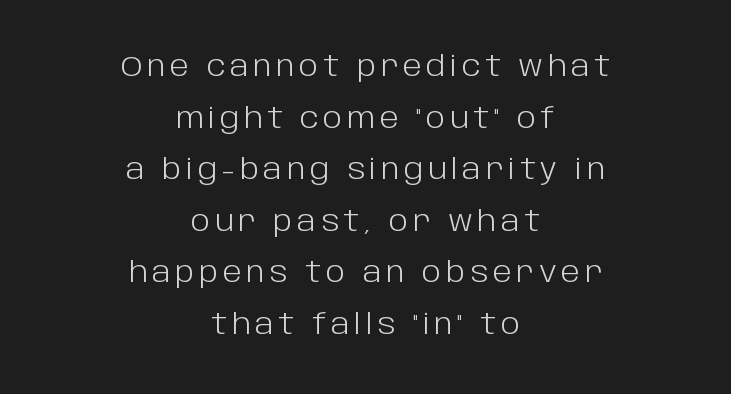
{"serif": "no", "italic": "no", "bold": "no", "weight": "light", "width": "normal", "stroke_contrast": "low", "x_height": "large", "monospaced": "no", "underline": "no", "align": "center", "line_spacing_ratio": 1.78, "glyph_px": 29}
